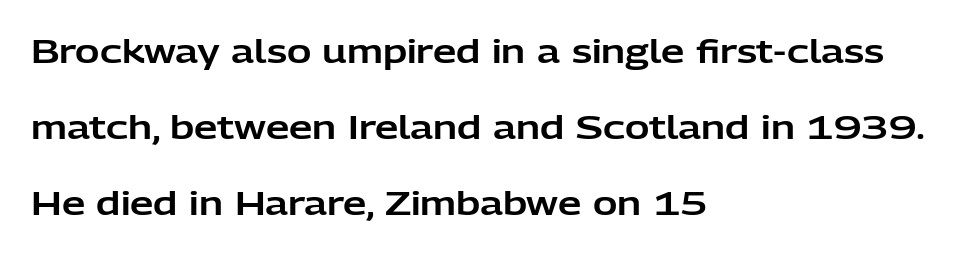
{"serif": "no", "italic": "no", "width": "normal", "stroke_contrast": "low", "x_height": "medium", "monospaced": "no", "underline": "no", "align": "left", "line_spacing": "loose", "line_spacing_ratio": 2.31, "letter_spacing": "normal", "letter_spacing_em": 0.0, "glyph_px": 33}
